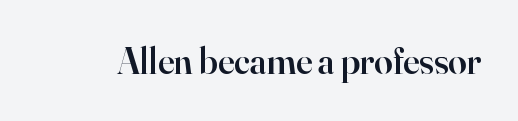
The letters sit at their default tracking, neither squeezed nor spread. Is this a fixed-width face? No — the glyphs have proportional, varying widths. The space beneath each line is pristine and unruled. Are there feet on the stems? There are — it's a serif. Vertical strokes here are truly vertical.
